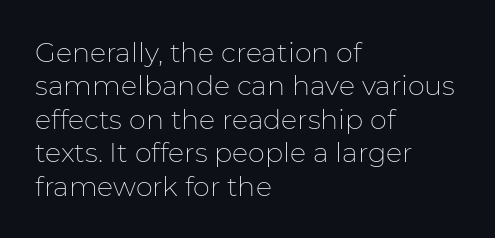
{"italic": "no", "bold": "no", "underline": "no", "align": "left", "line_spacing_ratio": 1.24, "letter_spacing": "normal", "letter_spacing_em": 0.0, "glyph_px": 27}
